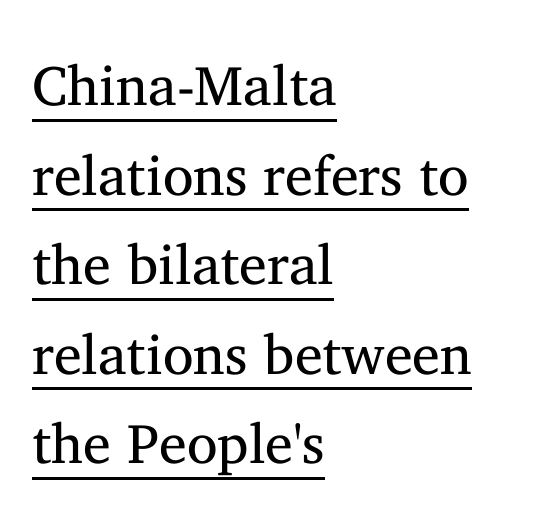
The image shows 56 px regular-weight serif type, upright; set left-aligned, normal line spacing (1.6x), normal letter spacing, underlined; medium stroke contrast and a medium x-height.
